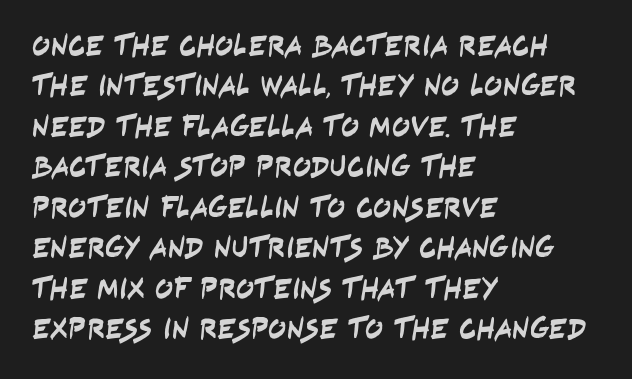
Q: Is the typeface a serif or a sans-serif typeface? A: Sans-serif.
Q: Is the text underlined? A: No.
Q: How is the paragraph aligned? A: Left-aligned.
Q: Is the spacing between letters normal or unusually wide? A: Normal.
Q: Is the spacing between lines tight, normal or loose? A: Normal.
Q: Width (condensed, normal, or wide)? A: Condensed.
Q: Stroke contrast? A: Low.
Q: x-height? A: Large.
Q: Monospaced? A: No.
